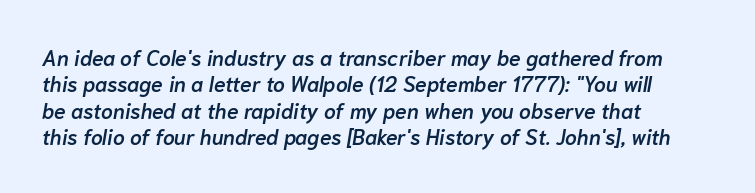
The image shows 21 px text type, italic (leaning right); set left-aligned, normal line spacing (1.26x), normal letter spacing, not underlined.
